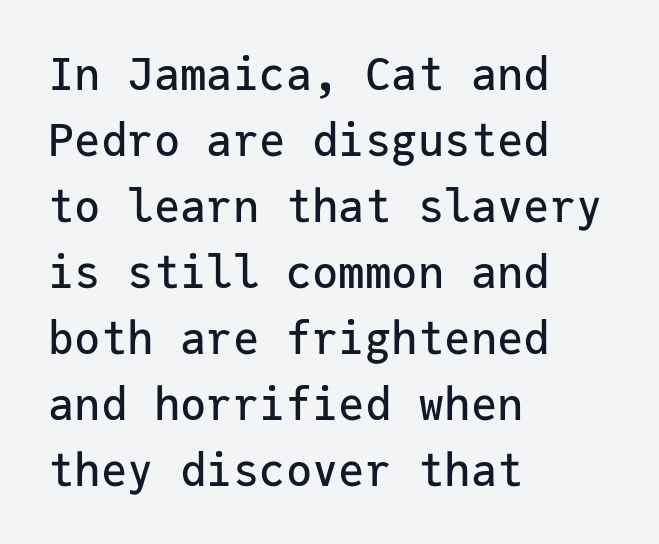
Here the designer chose a console-style face with uniform glyph widths. The letters carry no serifs — their stems end cleanly without finishing strokes. The letters stand upright; this is a roman face. The gaps between neighbouring characters are ordinary and unremarkable. The passage shown is not underscored anywhere.
